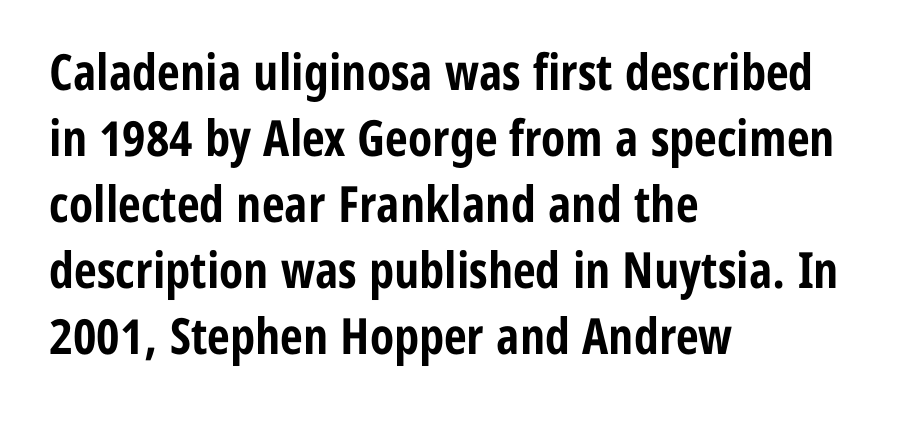
The image shows 50 px bold, condensed sans-serif type, upright; set left-aligned, normal line spacing (1.32x), normal letter spacing, not underlined; low stroke contrast and a medium x-height.
